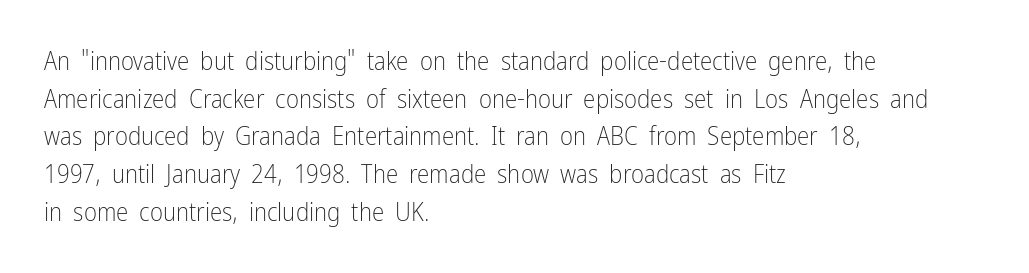
The image shows 25 px text type, upright; set left-aligned, normal line spacing (1.51x), normal letter spacing, not underlined.
